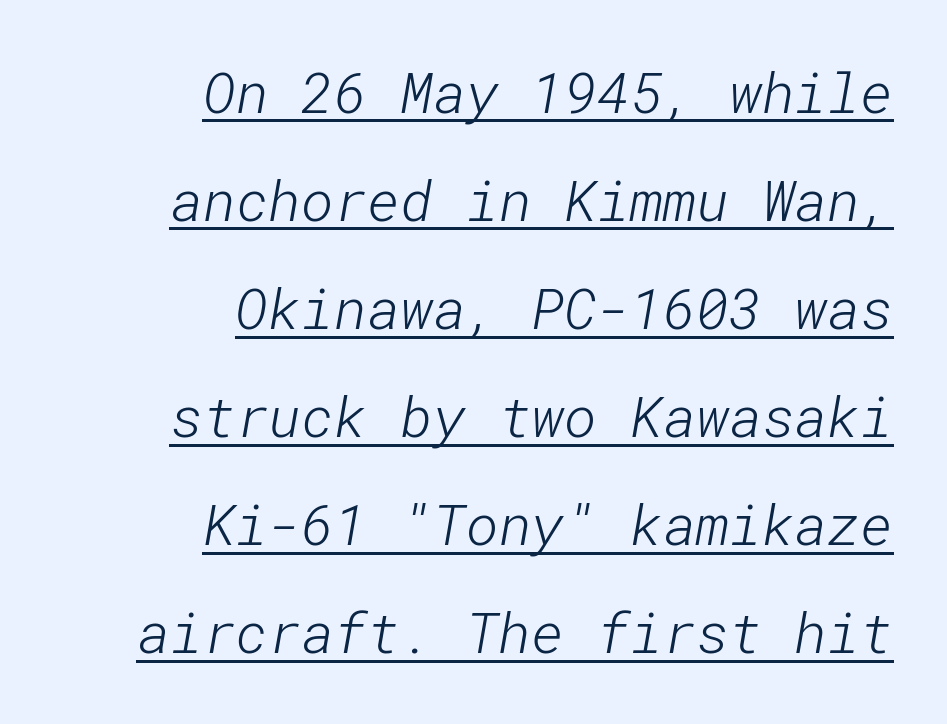
{"serif": "no", "bold": "no", "weight": "light", "width": "normal", "stroke_contrast": "low", "x_height": "medium", "underline": "yes", "align": "right", "line_spacing": "loose", "line_spacing_ratio": 1.93, "letter_spacing": "normal", "letter_spacing_em": 0.0, "glyph_px": 56}
